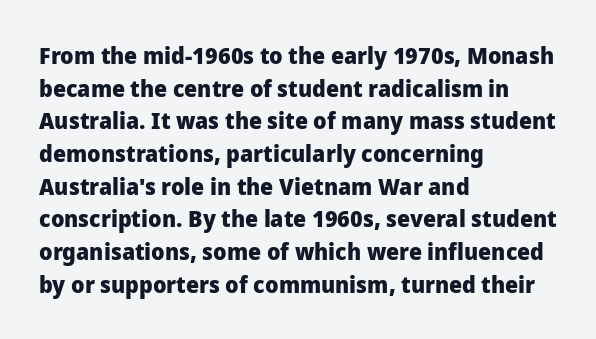
Here the glyphs are tracked normally, forming tight word shapes. One-word summary of the alignment: left. In terms of posture, this sample is upright. Notice how thick the strokes are: this is what a full bold looks like. The lines sit at an ordinary, default distance from one another.
